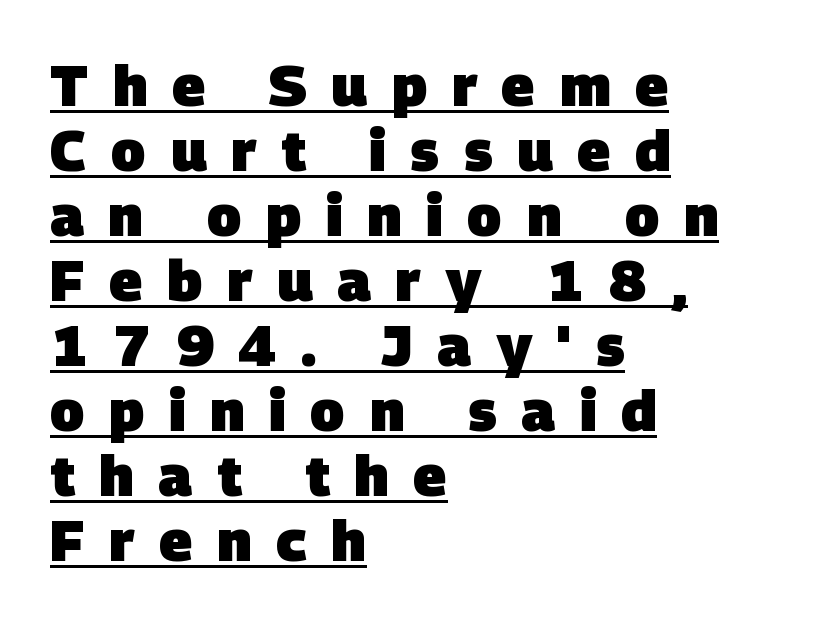
Unlike a traditional serif, this face leaves its strokes unadorned. Proportional: the letters do not fall into vertical columns. Compared with typical body copy, the letter spacing here is much looser. On the weight axis this lands at bold, roughly 700.
